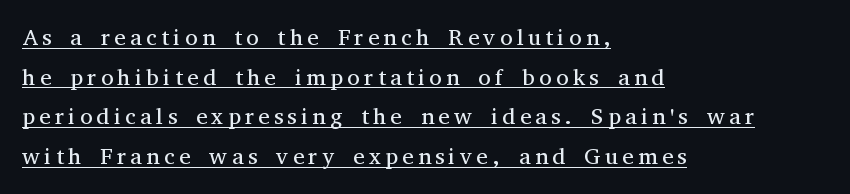
Q: Is the text bold? A: No.
Q: Is the text italic (slanted)? A: No, it is upright.
Q: Is the text underlined? A: Yes.
Q: How is the paragraph aligned? A: Left-aligned.
